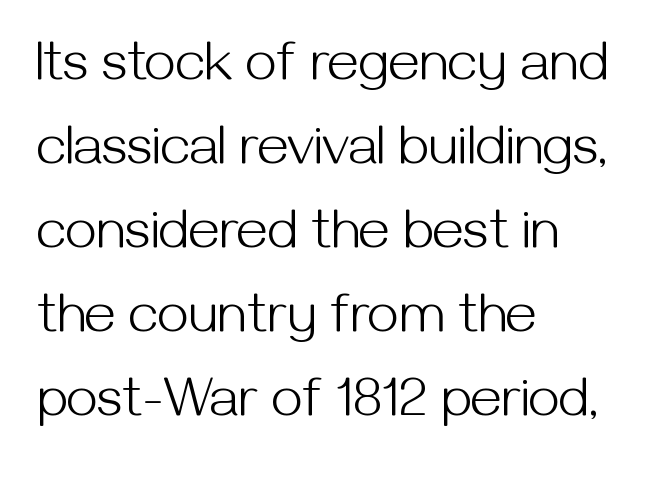
The image shows 56 px light sans-serif type, upright; set left-aligned, normal line spacing (1.5x), normal letter spacing, not underlined; medium stroke contrast and a medium x-height.
